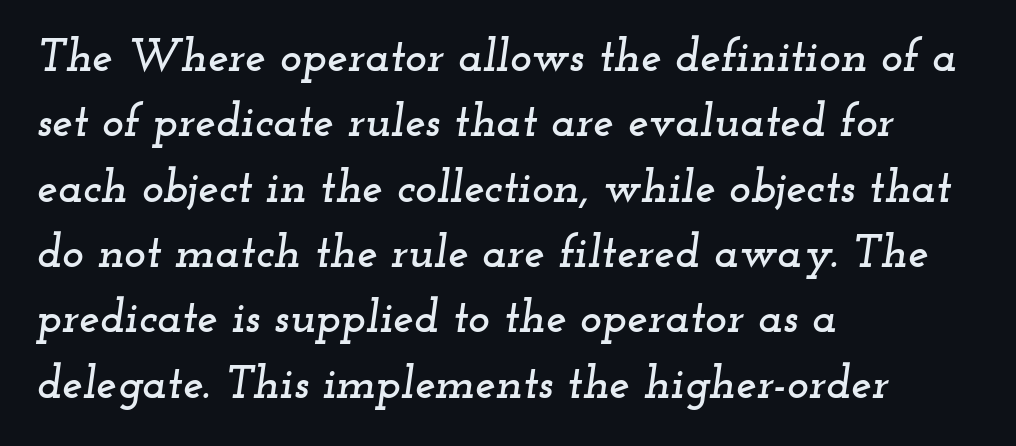
The image shows 46 px wide serif type, italic (leaning right); set left-aligned, normal line spacing (1.42x), normal letter spacing, not underlined; low stroke contrast and a small x-height.
